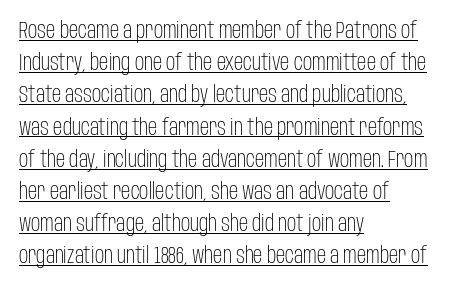
The image shows 23 px text type, upright; set left-aligned, normal line spacing (1.4x), normal letter spacing, underlined.
